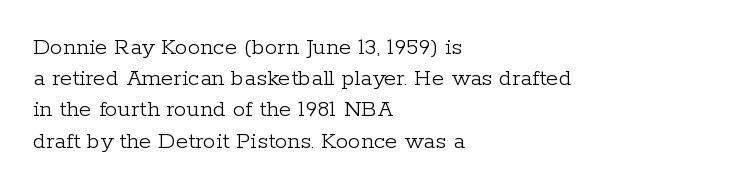
Q: Is the text bold? A: No.
Q: Is the text italic (slanted)? A: No, it is upright.
Q: Is the text underlined? A: No.
Q: How is the paragraph aligned? A: Left-aligned.
Q: Is the spacing between letters normal or unusually wide? A: Normal.
Q: Is the spacing between lines tight, normal or loose? A: Normal.
